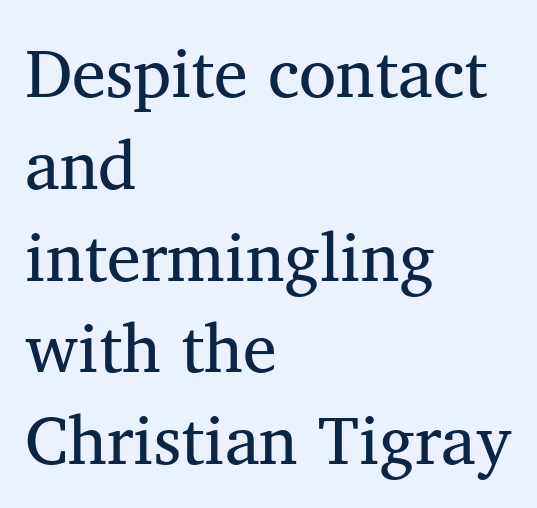
Q: Is the text bold? A: No.
Q: Is the text italic (slanted)? A: No, it is upright.
Q: Is the typeface a serif or a sans-serif typeface? A: Serif.
Q: Is the text underlined? A: No.
Q: How is the paragraph aligned? A: Left-aligned.
Q: Is the spacing between letters normal or unusually wide? A: Normal.
Q: Is the spacing between lines tight, normal or loose? A: Normal.
Q: Width (condensed, normal, or wide)? A: Normal.
Q: Stroke contrast? A: Medium.
Q: x-height? A: Medium.
Q: Monospaced? A: No.
